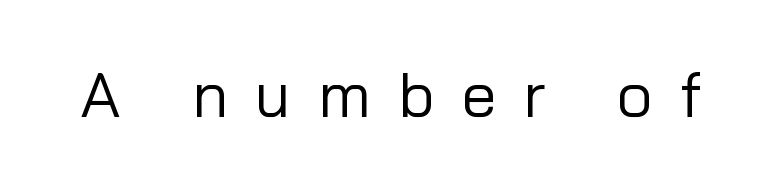
The image shows 63 px regular-weight sans-serif type, upright; set unusually wide letter spacing (+0.43 em), not underlined; low stroke contrast and a medium x-height.
